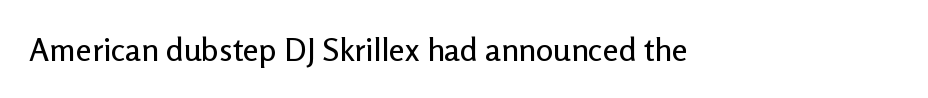
{"serif": "no", "italic": "no", "width": "normal", "stroke_contrast": "low", "x_height": "medium", "monospaced": "no", "underline": "no", "letter_spacing": "normal", "letter_spacing_em": 0.0, "glyph_px": 32}
